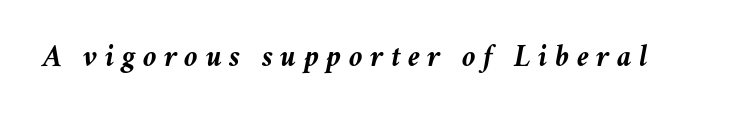
Q: Is the text bold? A: Yes.
Q: Is the text italic (slanted)? A: Yes, it leans right by about 11 degrees.
Q: Is the text underlined? A: No.
Q: Is the spacing between letters normal or unusually wide? A: Unusually wide.
Q: Width (condensed, normal, or wide)? A: Normal.
Q: Stroke contrast? A: Medium.
Q: x-height? A: Medium.
Q: Monospaced? A: No.
